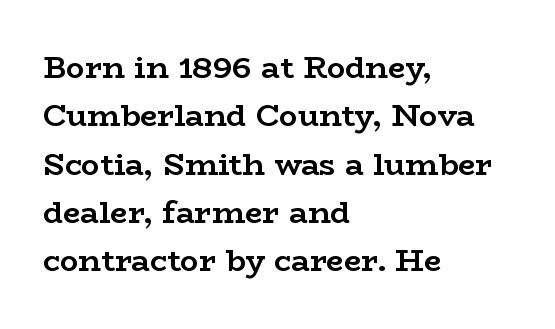
The image shows 31 px semibold, wide serif type, upright; set left-aligned, normal line spacing (1.56x), normal letter spacing, not underlined; low stroke contrast and a medium x-height.
